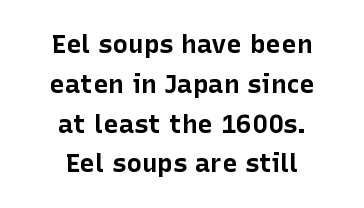
{"italic": "no", "bold": "yes", "underline": "no", "align": "center", "line_spacing": "normal", "line_spacing_ratio": 1.53, "letter_spacing": "normal", "letter_spacing_em": 0.0, "glyph_px": 26}
